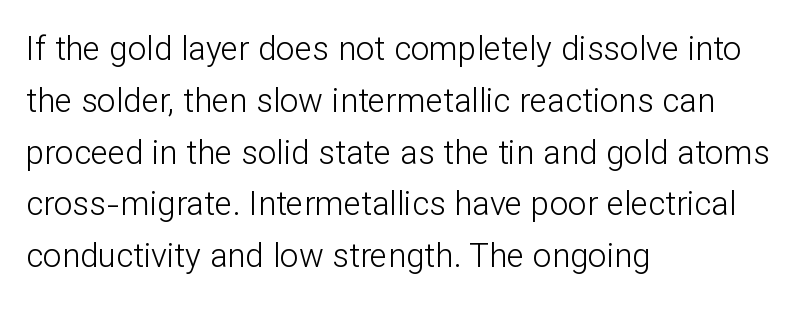
Q: Is the text bold? A: No.
Q: Is the text italic (slanted)? A: No, it is upright.
Q: Is the typeface a serif or a sans-serif typeface? A: Sans-serif.
Q: Is the text underlined? A: No.
Q: How is the paragraph aligned? A: Left-aligned.
Q: Is the spacing between letters normal or unusually wide? A: Normal.
Q: Is the spacing between lines tight, normal or loose? A: Normal.
Q: Width (condensed, normal, or wide)? A: Normal.
Q: Stroke contrast? A: Low.
Q: x-height? A: Medium.
Q: Monospaced? A: No.
